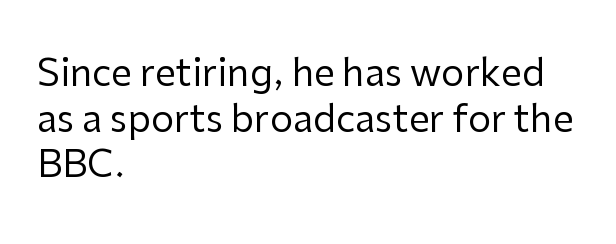
Ordinary non-slanted type is in use. These lines are rendered in a variable-pitch font. Glyph-to-glyph distance matches everyday printed text. The string is rendered with underlining switched off. The font is comparable to plain body text, perhaps lighter. The setting favours the left margin, as ordinary paragraphs usually do.
